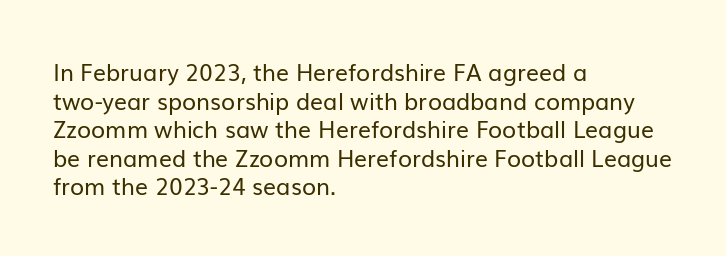
The image shows 23 px text type, upright; set left-aligned, line spacing 1.24x, normal letter spacing, not underlined.
